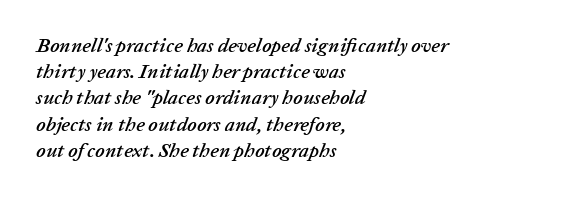
The image shows 20 px text type, italic (leaning right); set left-aligned, normal line spacing (1.31x), normal letter spacing, not underlined.
